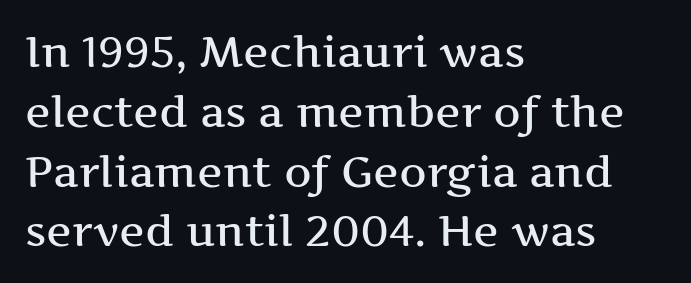
{"serif": "yes", "italic": "no", "width": "wide", "stroke_contrast": "medium", "x_height": "medium", "monospaced": "no", "underline": "no", "align": "left", "line_spacing": "normal", "line_spacing_ratio": 1.39, "letter_spacing": "normal", "letter_spacing_em": 0.0, "glyph_px": 43}
